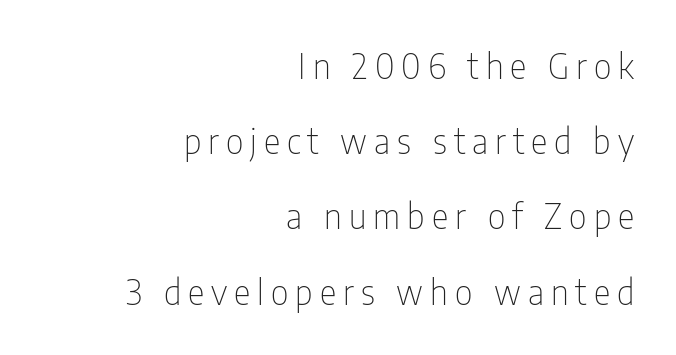
{"serif": "no", "italic": "no", "bold": "no", "weight": "thin", "width": "condensed", "stroke_contrast": "low", "x_height": "medium", "monospaced": "no", "underline": "no", "align": "right", "line_spacing": "loose", "line_spacing_ratio": 2.15, "letter_spacing": "wide", "letter_spacing_em": 0.2, "glyph_px": 35}
